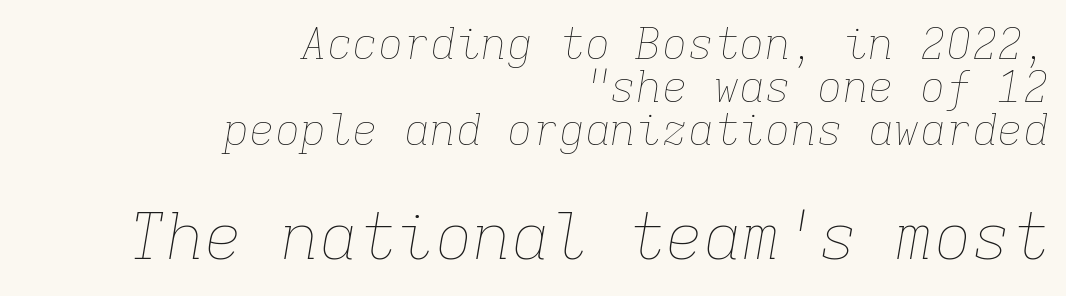
One glance says dense: line gaps are narrower than usual. Think of a typewriter: that constant character pitch is what you see here. The letters sit at their default tracking, neither squeezed nor spread. Heaviness? Minimal to ordinary, like unemphasized prose. If you drew a line through each stem, it would be angled.
